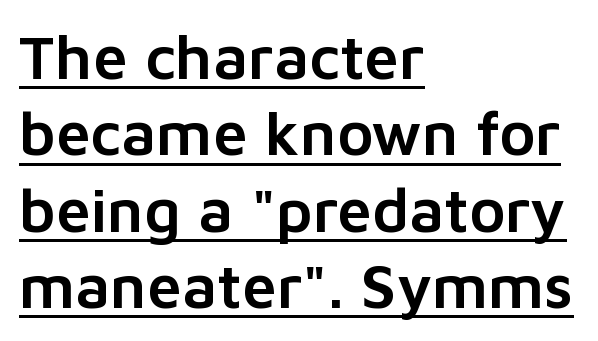
Q: Is the text italic (slanted)? A: No, it is upright.
Q: Is the typeface a serif or a sans-serif typeface? A: Sans-serif.
Q: Is the text underlined? A: Yes.
Q: How is the paragraph aligned? A: Left-aligned.
Q: Is the spacing between letters normal or unusually wide? A: Normal.
Q: Width (condensed, normal, or wide)? A: Normal.
Q: Stroke contrast? A: Low.
Q: x-height? A: Medium.
Q: Monospaced? A: No.
